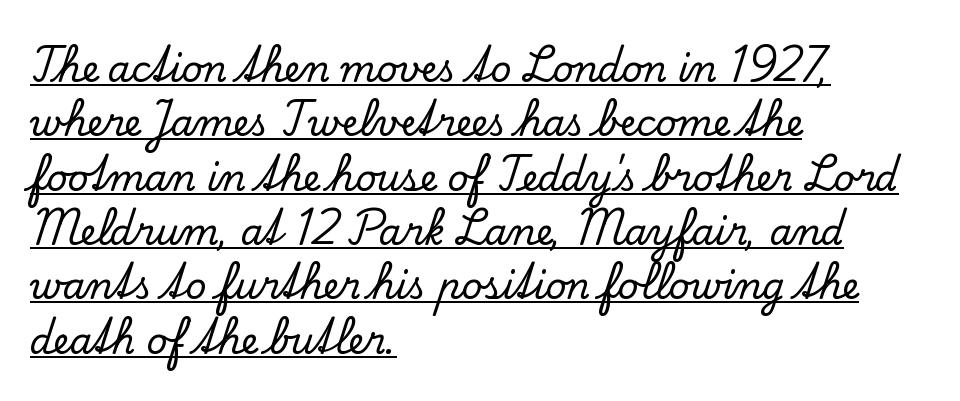
The image shows 36 px serif type; set left-aligned, normal line spacing (1.51x), normal letter spacing, underlined; low stroke contrast and a small x-height.
